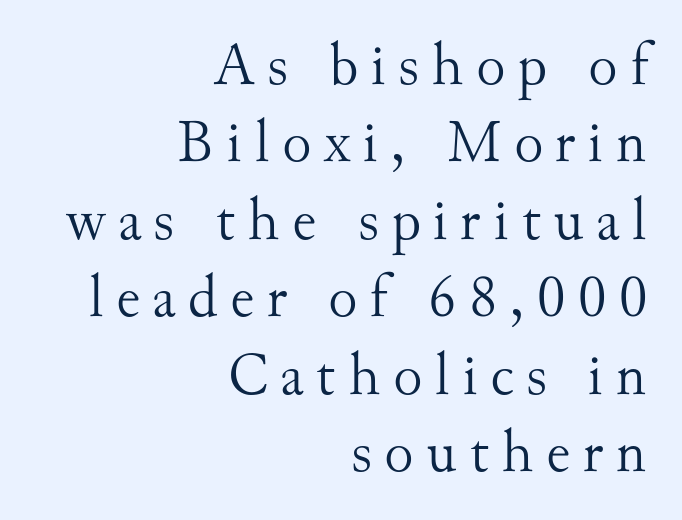
A light-to-regular cut is what we see here. The passage shown is not underscored anywhere. Students, note that the glyphs here are deliberately spaced far apart. Examine the stroke ends and you'll spot serifs. How would I describe the line gaps? Plain and ordinary.
